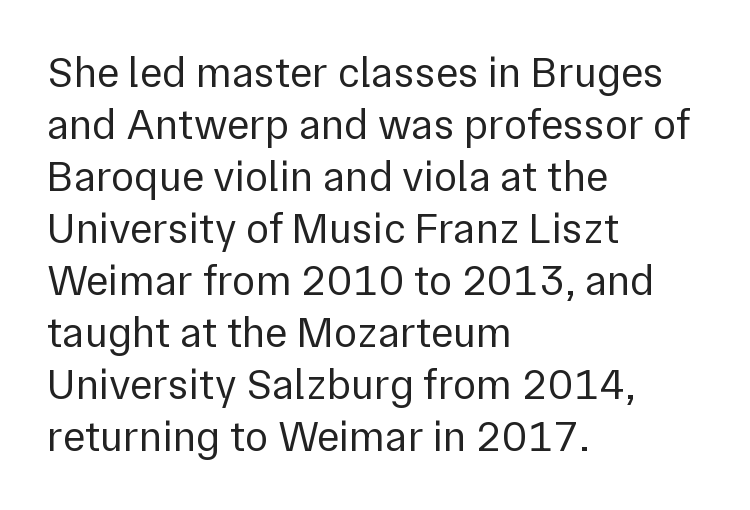
{"serif": "no", "italic": "no", "bold": "no", "weight": "regular", "width": "normal", "stroke_contrast": "low", "x_height": "medium", "monospaced": "no", "underline": "no", "align": "left", "line_spacing_ratio": 1.21, "letter_spacing": "normal", "letter_spacing_em": 0.0, "glyph_px": 43}
